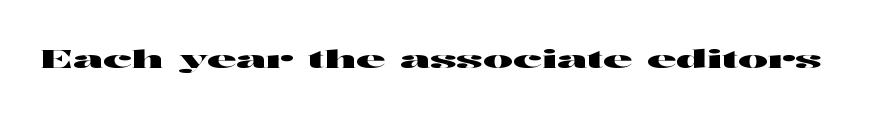
If you drew a line through each stem, it would be perfectly vertical. Characters follow at the spacing the type designer built in. The words here are not underlined.
